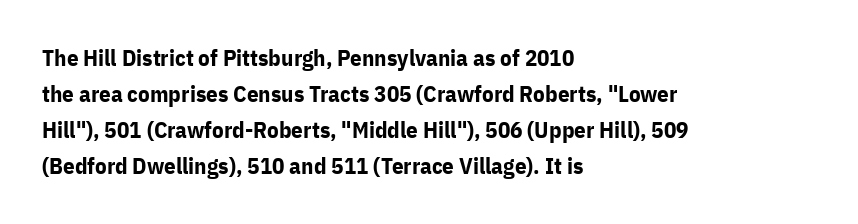
{"italic": "no", "bold": "yes", "underline": "no", "align": "left", "line_spacing": "normal", "line_spacing_ratio": 1.57, "letter_spacing": "normal", "letter_spacing_em": 0.0, "glyph_px": 23}
